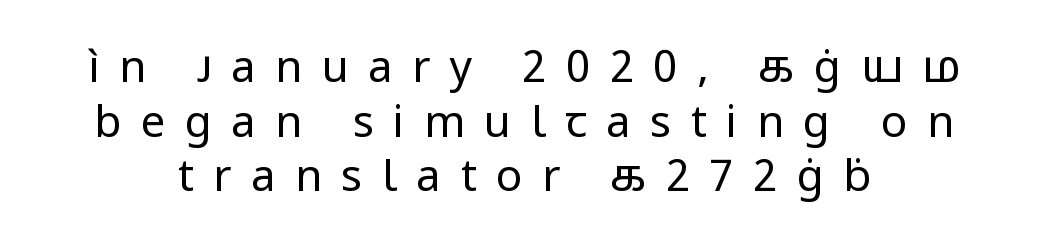
The image shows 44 px regular-weight sans-serif type, upright; set centered, line spacing 1.24x, unusually wide letter spacing (+0.44 em), not underlined; low stroke contrast and a medium x-height.
